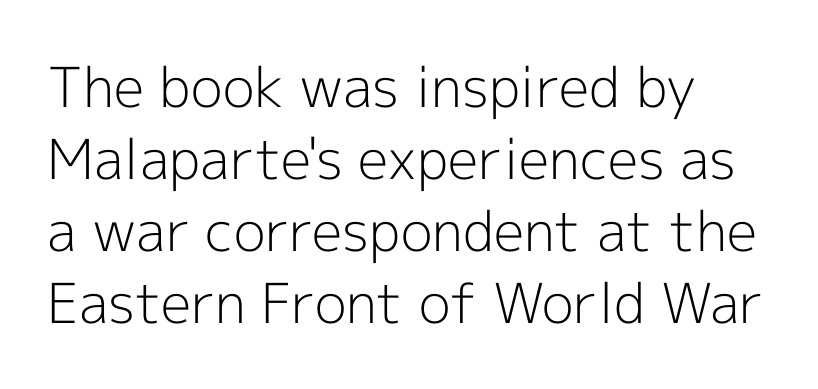
Which margin do the lines hug? The left one — the right edge is uneven. Default kerning and tracking; the words read as compact shapes. Unmarked baselines from the first word to the last. Every stem runs plumb, perpendicular to the baseline. Heaviness? Minimal to ordinary, like unemphasized prose.
